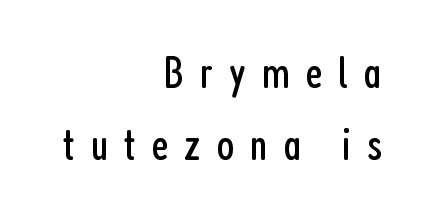
The image shows 46 px regular-weight, condensed sans-serif type, upright; set right-aligned, normal line spacing (1.57x), unusually wide letter spacing (+0.34 em), not underlined; low stroke contrast and a medium x-height.
